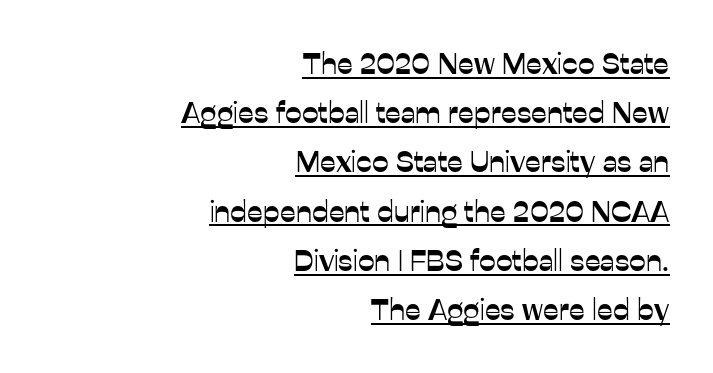
The passage shown has conventional tracking throughout. In terms of posture, this sample is upright. Horizontal alignment here is rightward, an uncommon choice for prose. Reading down the column, the eye jumps a familiar distance to each next line. Is this a fixed-width face? No — the glyphs have proportional, varying widths.
